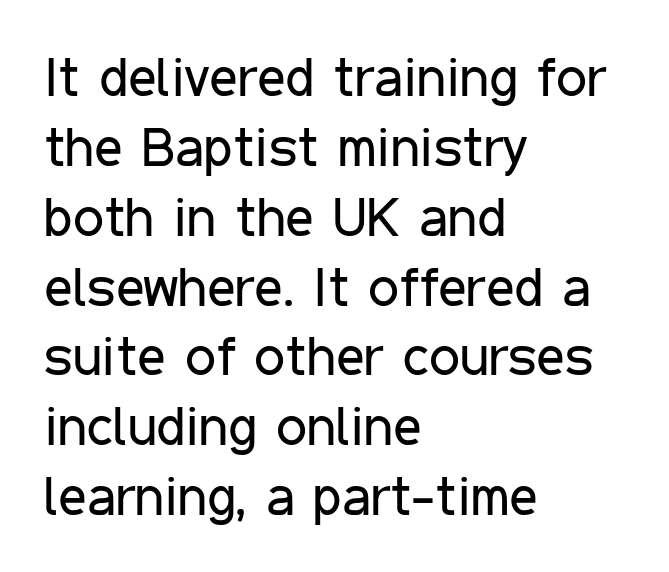
You could not count columns in this text — the font is proportionally spaced. The specimen omits any rule beneath the text block's lines. The font family rendered here belongs to the sans-serif group. Vertically, the passage feels balanced, rows spaced as you'd expect.
